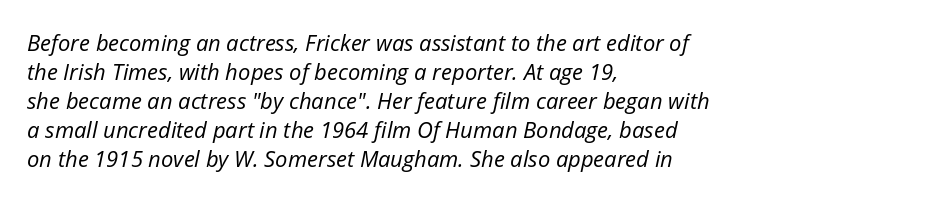
{"italic": "yes", "lean": "right", "slant_degrees": 12, "bold": "no", "underline": "no", "align": "left", "line_spacing": "normal", "line_spacing_ratio": 1.32, "letter_spacing": "normal", "letter_spacing_em": 0.0, "glyph_px": 22}
